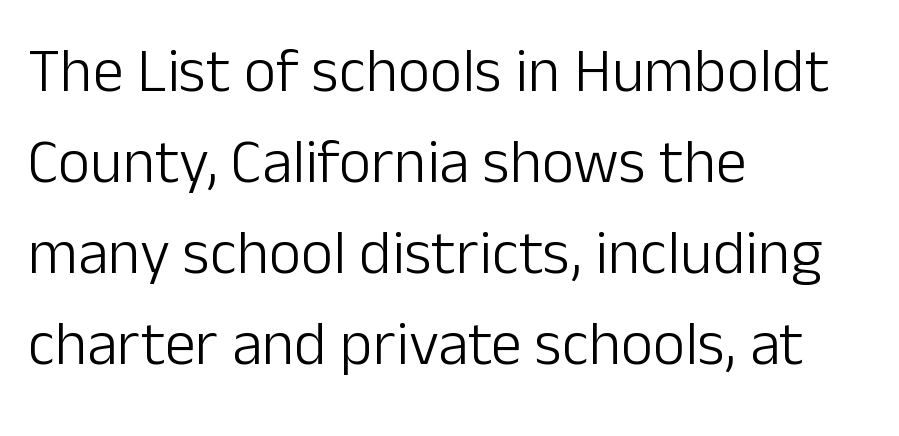
Q: Is the text bold? A: No.
Q: Is the text italic (slanted)? A: No, it is upright.
Q: Is the typeface a serif or a sans-serif typeface? A: Sans-serif.
Q: Is the text underlined? A: No.
Q: How is the paragraph aligned? A: Left-aligned.
Q: Is the spacing between letters normal or unusually wide? A: Normal.
Q: Is the spacing between lines tight, normal or loose? A: Normal.
Q: Width (condensed, normal, or wide)? A: Normal.
Q: Stroke contrast? A: Low.
Q: x-height? A: Medium.
Q: Monospaced? A: No.
